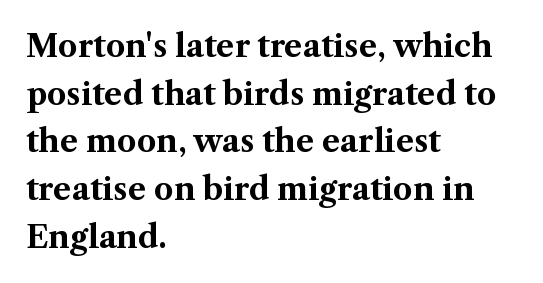
Q: Is the text bold? A: Yes.
Q: Is the text italic (slanted)? A: No, it is upright.
Q: Is the typeface a serif or a sans-serif typeface? A: Serif.
Q: Is the text underlined? A: No.
Q: How is the paragraph aligned? A: Left-aligned.
Q: Is the spacing between letters normal or unusually wide? A: Normal.
Q: Is the spacing between lines tight, normal or loose? A: Normal.
Q: Width (condensed, normal, or wide)? A: Normal.
Q: Stroke contrast? A: Medium.
Q: x-height? A: Medium.
Q: Monospaced? A: No.
